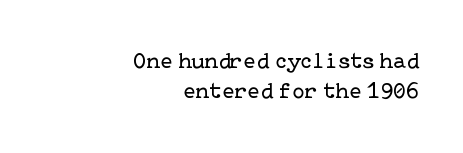
{"italic": "no", "bold": "no", "underline": "no", "align": "right", "line_spacing": "normal", "line_spacing_ratio": 1.29, "letter_spacing": "normal", "letter_spacing_em": 0.0, "glyph_px": 23}
